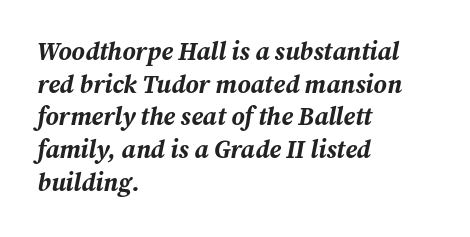
Q: Is the text bold? A: Yes.
Q: Is the text italic (slanted)? A: Yes, it leans right by about 12 degrees.
Q: Is the text underlined? A: No.
Q: How is the paragraph aligned? A: Left-aligned.
Q: Is the spacing between letters normal or unusually wide? A: Normal.
Q: Is the spacing between lines tight, normal or loose? A: Normal.
